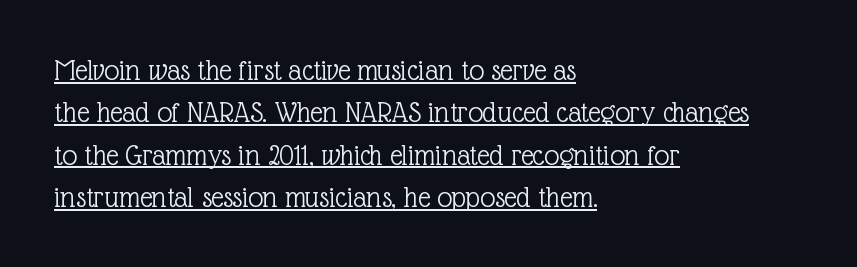
{"serif": "yes", "italic": "no", "bold": "no", "weight": "light", "width": "normal", "x_height": "medium", "monospaced": "no", "underline": "yes", "align": "left", "line_spacing": "normal", "line_spacing_ratio": 1.41, "letter_spacing": "normal", "letter_spacing_em": 0.0, "glyph_px": 30}
